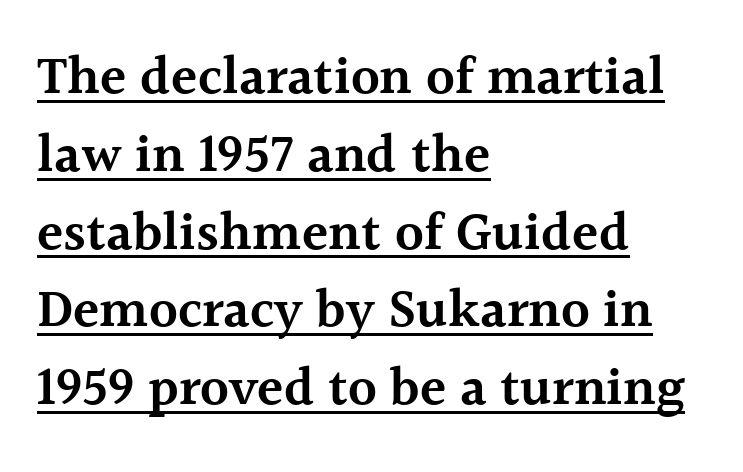
Q: Is the text bold? A: Semi-bold.
Q: Is the text italic (slanted)? A: No, it is upright.
Q: Is the typeface a serif or a sans-serif typeface? A: Serif.
Q: Is the text underlined? A: Yes.
Q: How is the paragraph aligned? A: Left-aligned.
Q: Is the spacing between letters normal or unusually wide? A: Normal.
Q: Is the spacing between lines tight, normal or loose? A: Normal.
Q: Width (condensed, normal, or wide)? A: Normal.
Q: x-height? A: Medium.
Q: Monospaced? A: No.
